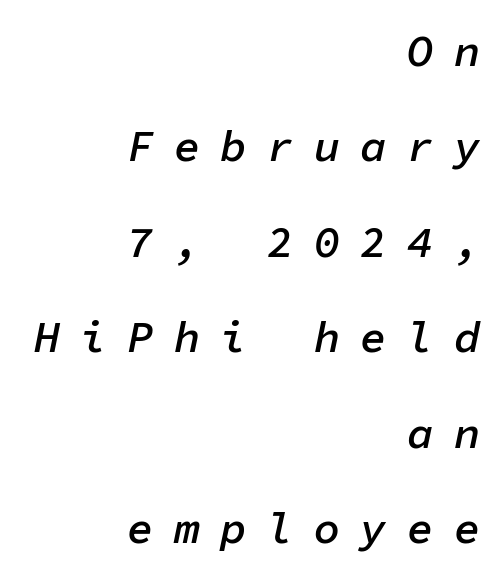
Short and long lines alike share a common ending point at right. The tracking reads as deliberately expanded to a designer's eye. The letters are semibold — heavier than regular but short of a full bold. Reading down the column, the eye jumps a long way to each next line. Glance below the letters and you will spot only blank space. The letters march in equal steps, a hallmark of fixed-pitch type.
